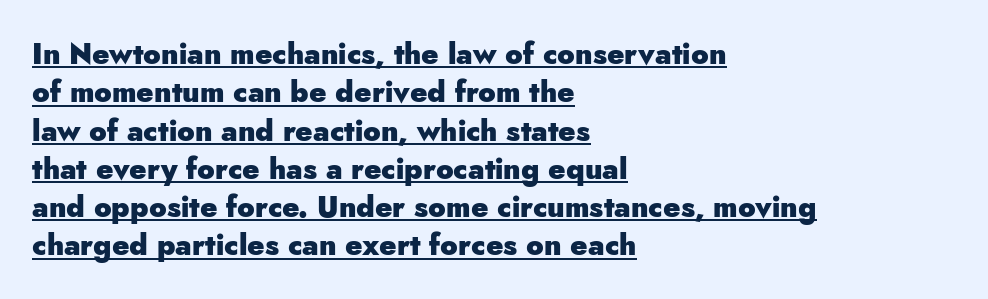
Q: Is the text bold? A: Yes.
Q: Is the text italic (slanted)? A: No, it is upright.
Q: Is the typeface a serif or a sans-serif typeface? A: Sans-serif.
Q: Is the text underlined? A: Yes.
Q: How is the paragraph aligned? A: Left-aligned.
Q: Is the spacing between letters normal or unusually wide? A: Normal.
Q: Is the spacing between lines tight, normal or loose? A: Normal.
Q: Width (condensed, normal, or wide)? A: Normal.
Q: Stroke contrast? A: Low.
Q: x-height? A: Small.
Q: Monospaced? A: No.
